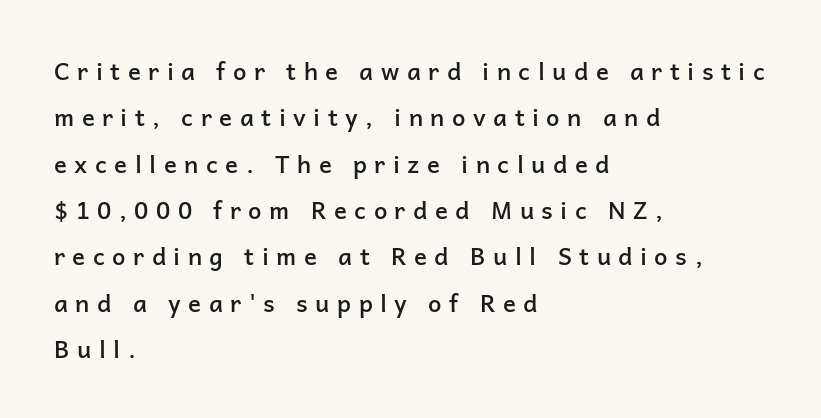
{"italic": "no", "bold": "semi", "underline": "no", "align": "left", "line_spacing": "loose", "line_spacing_ratio": 1.93, "letter_spacing": "wide", "letter_spacing_em": 0.31, "glyph_px": 24}
